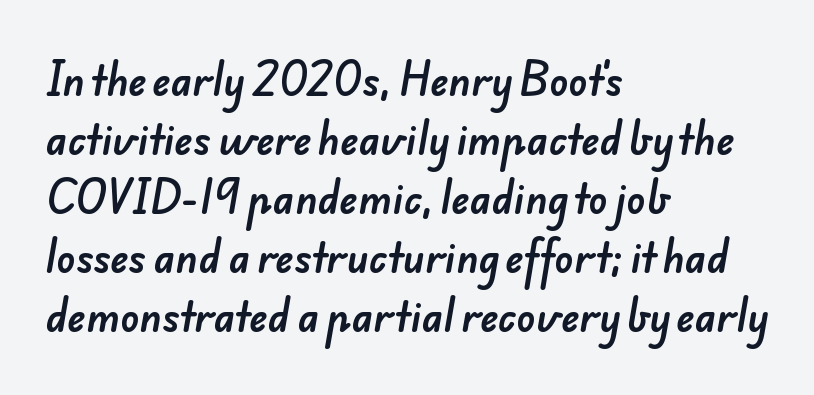
Q: Is the typeface a serif or a sans-serif typeface? A: Sans-serif.
Q: Is the text underlined? A: No.
Q: How is the paragraph aligned? A: Left-aligned.
Q: Is the spacing between letters normal or unusually wide? A: Normal.
Q: Is the spacing between lines tight, normal or loose? A: Normal.
Q: Width (condensed, normal, or wide)? A: Normal.
Q: Stroke contrast? A: Low.
Q: x-height? A: Small.
Q: Monospaced? A: No.
